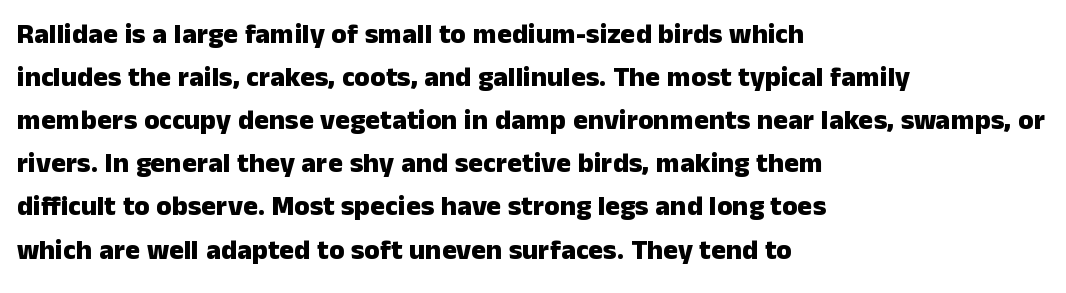
{"serif": "no", "italic": "no", "bold": "yes", "weight": "heavy", "width": "normal", "stroke_contrast": "low", "x_height": "medium", "monospaced": "no", "underline": "no", "align": "left", "line_spacing": "normal", "line_spacing_ratio": 1.54, "letter_spacing": "normal", "letter_spacing_em": 0.0, "glyph_px": 28}
